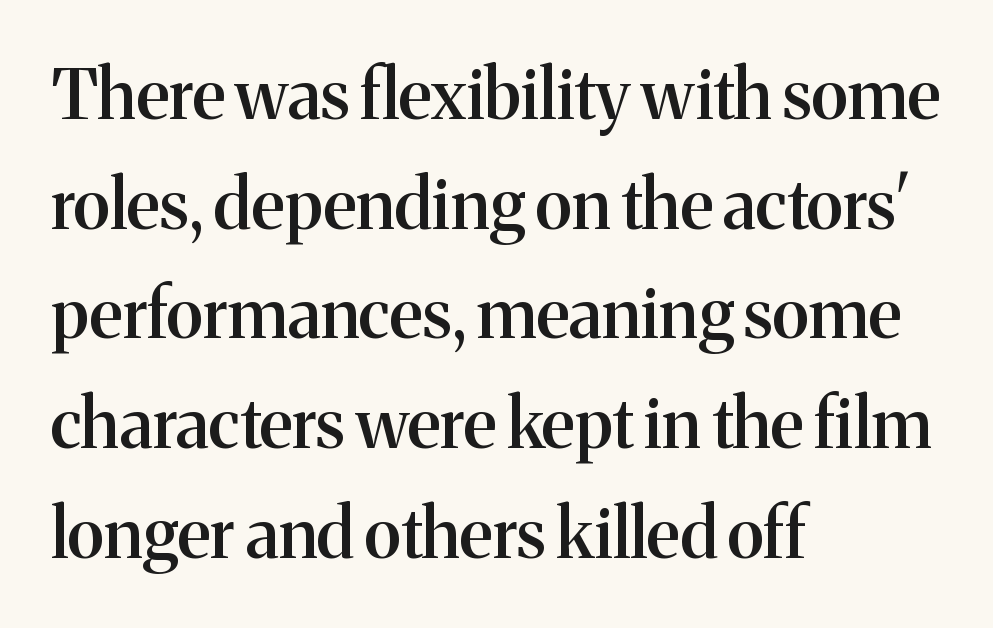
The image shows 69 px semibold serif type, upright; set left-aligned, normal line spacing (1.59x), normal letter spacing, not underlined; medium stroke contrast and a medium x-height.
